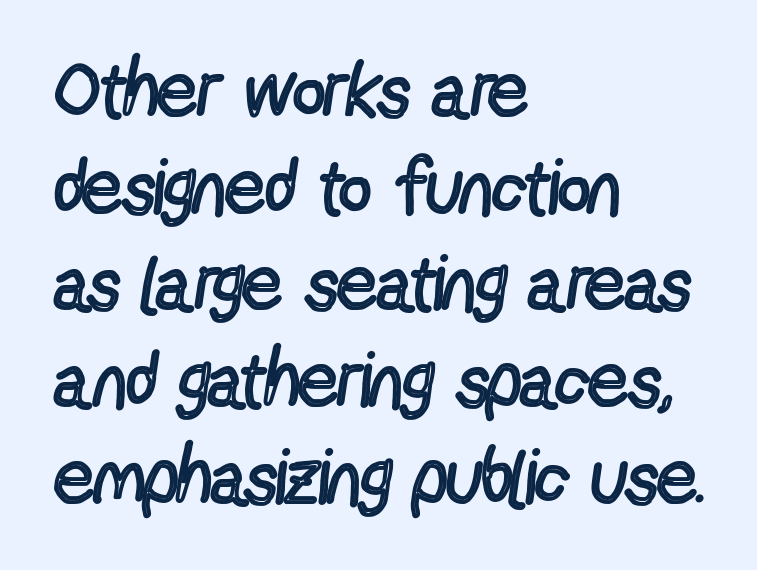
Spacing verdict: proportional, widths tailored to each character. The gap between lines stays unmarked. The lines are quadded left.
